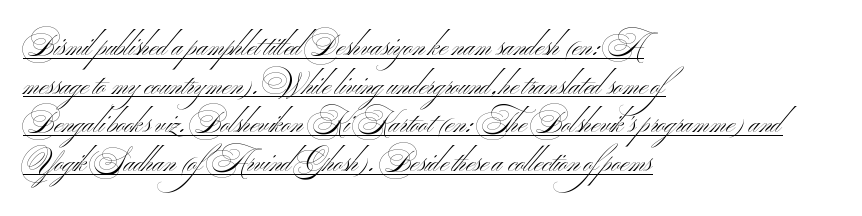
You can tell from the bare stems that sans-serif type was used. Horizontal bands of white between lines are of average thickness. This rendering uses left alignment, leaving the right contour irregular. No extra tracking has been applied to these lines. A typesetter would call this proportional, since set widths differ per character. A continuous stroke trails under the words, as in a hyperlink.
